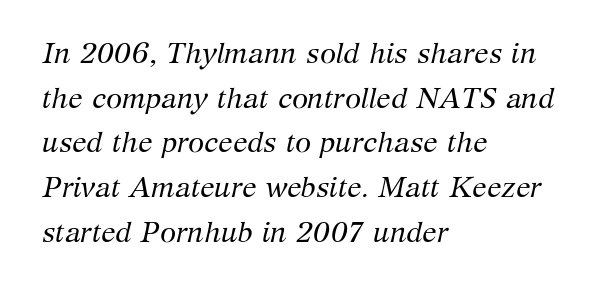
The image shows 29 px regular-weight serif type, italic (leaning right); set left-aligned, normal line spacing (1.54x), normal letter spacing, not underlined; medium stroke contrast and a medium x-height.
